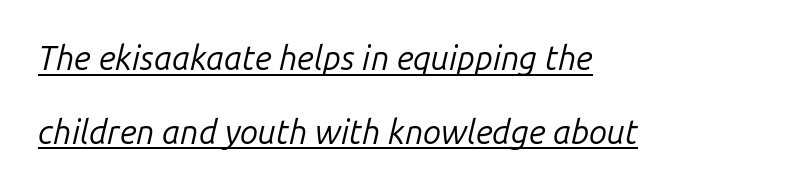
The characters are drawn with everyday or finer stroke widths. The type is set solid horizontally, with unmodified tracking. Each letter keeps its own natural width here, so spacing adapts to shape. Observe the lean: these are italic letterforms. Compared with typical paragraphs, the rows here are farther apart. The compositor pushed each line to the left boundary.
